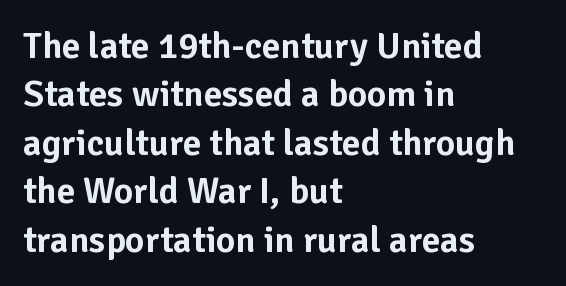
Q: Is the text italic (slanted)? A: No, it is upright.
Q: Is the typeface a serif or a sans-serif typeface? A: Sans-serif.
Q: Is the text underlined? A: No.
Q: How is the paragraph aligned? A: Left-aligned.
Q: Is the spacing between letters normal or unusually wide? A: Normal.
Q: Is the spacing between lines tight, normal or loose? A: Normal.
Q: Width (condensed, normal, or wide)? A: Normal.
Q: Stroke contrast? A: Low.
Q: x-height? A: Medium.
Q: Monospaced? A: No.
